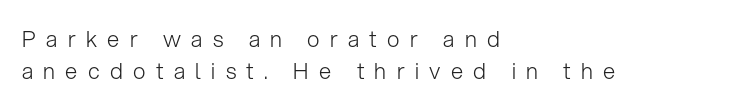
The image shows 22 px text type, upright; set left-aligned, normal line spacing (1.47x), unusually wide letter spacing (+0.47 em), not underlined.
